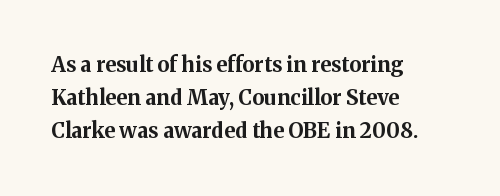
The font is running at its bold setting. Letters rest on an invisible, unmarked baseline. Students, note that the glyphs here touch the page at normal intervals. The rendering anchors every line to the left-hand side.
